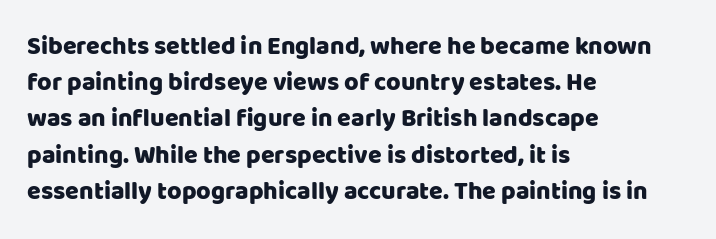
{"italic": "no", "underline": "no", "align": "left", "line_spacing": "normal", "line_spacing_ratio": 1.45, "letter_spacing": "normal", "letter_spacing_em": 0.0, "glyph_px": 25}
